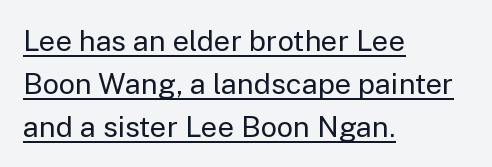
The image shows 29 px regular-weight sans-serif type, upright; set left-aligned, normal line spacing (1.48x), normal letter spacing, underlined; low stroke contrast and a medium x-height.
